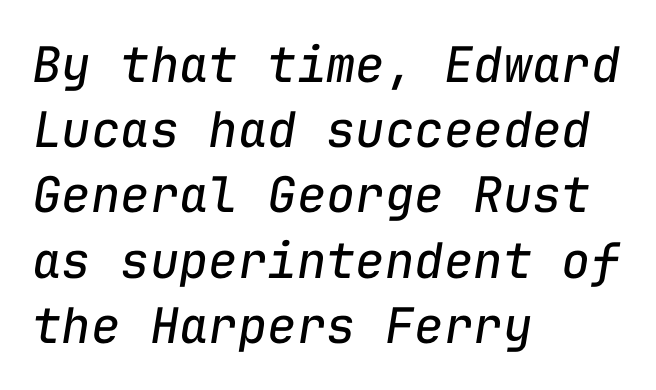
The image shows 49 px regular-weight type, italic (leaning right), monospaced; set left-aligned, normal line spacing (1.33x), normal letter spacing, not underlined; low stroke contrast and a medium x-height.
